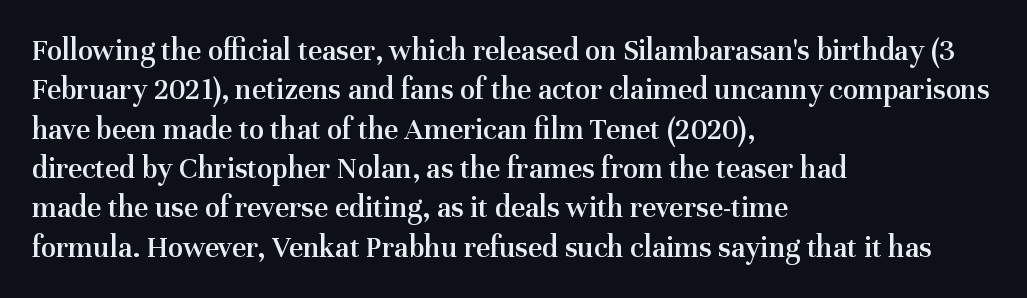
The image shows 31 px semibold serif type, upright; set left-aligned, normal line spacing (1.27x), normal letter spacing, not underlined; medium stroke contrast and a medium x-height.
